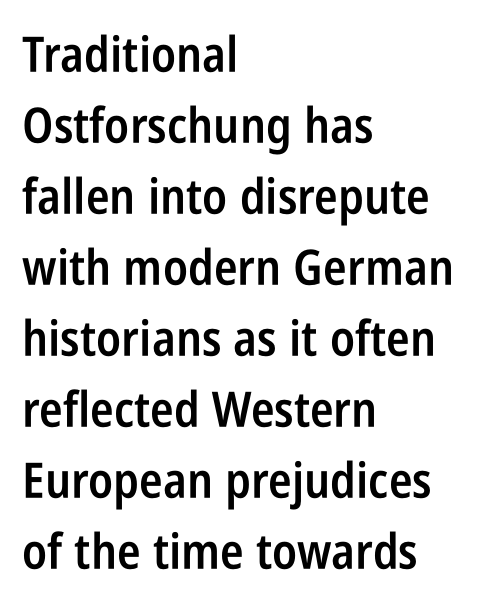
Unmarked baselines from the first word to the last. The lines sit at an ordinary, default distance from one another. Here the glyphs are tracked normally, forming tight word shapes. Do the characters align in a grid? No, the font is proportional. Nope, not italic — everything's standing straight. Compared with an ordinary text face, these strokes are moderately heavier — a semibold.
